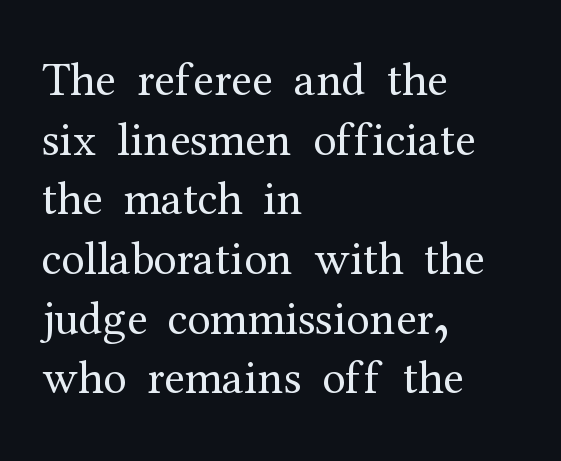
The leading is moderate, giving the passage an even texture. The baseline area is clear. The tracking reads as untouched default to a designer's eye. No chunkiness to these letters — they're not bold. Posture: vertical. This sample has the flowing, uneven cadence of proportional lettering.
